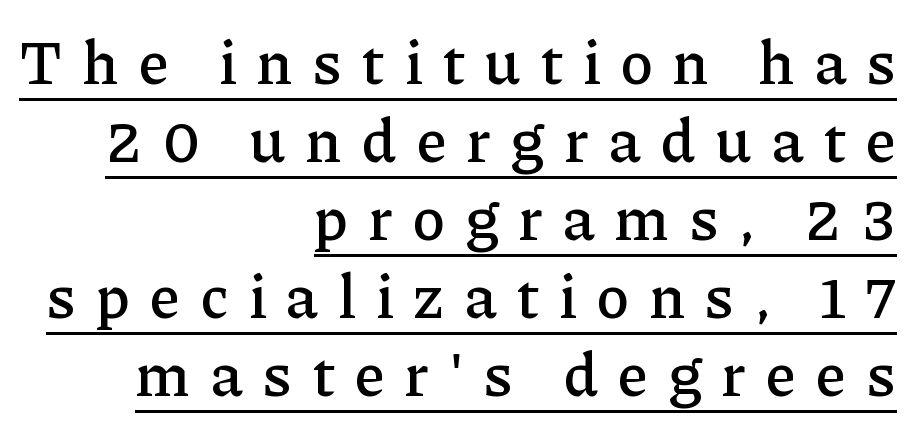
Q: Is the text italic (slanted)? A: No, it is upright.
Q: Is the typeface a serif or a sans-serif typeface? A: Serif.
Q: Is the text underlined? A: Yes.
Q: How is the paragraph aligned? A: Right-aligned.
Q: Is the spacing between letters normal or unusually wide? A: Unusually wide.
Q: Is the spacing between lines tight, normal or loose? A: Normal.
Q: Width (condensed, normal, or wide)? A: Normal.
Q: Stroke contrast? A: Low.
Q: x-height? A: Medium.
Q: Monospaced? A: No.
